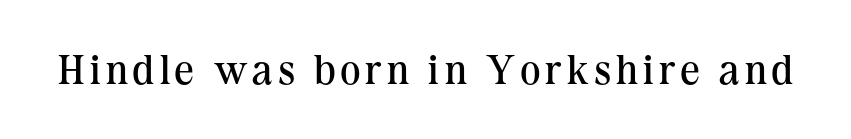
The weight would be labelled regular, book, light, or lighter still. Does the type have serifs? Yes, each stem ends in a small foot. Ascenders rise straight up at ninety degrees. Do the characters align in a grid? No, the font is proportional. Unmarked baselines from the first word to the last.
